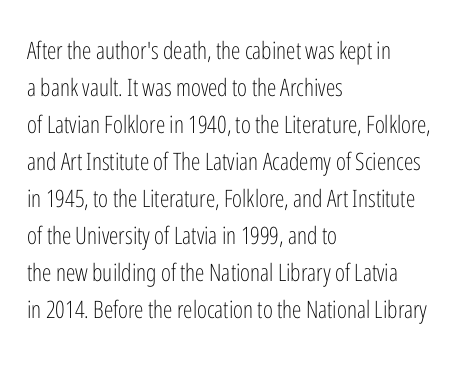
Q: Is the text bold? A: No.
Q: Is the text italic (slanted)? A: No, it is upright.
Q: Is the text underlined? A: No.
Q: How is the paragraph aligned? A: Left-aligned.
Q: Is the spacing between letters normal or unusually wide? A: Normal.
Q: Is the spacing between lines tight, normal or loose? A: Normal.
